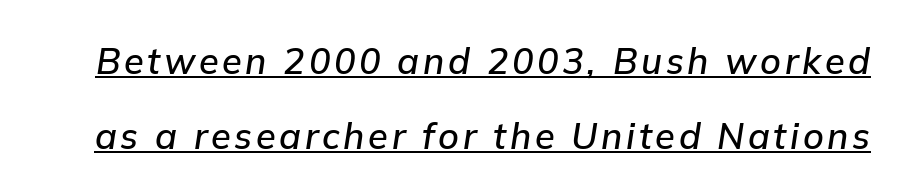
Q: Is the text italic (slanted)? A: Yes, it leans right by about 9 degrees.
Q: Is the text underlined? A: Yes.
Q: Is the spacing between lines tight, normal or loose? A: Loose.
Q: Width (condensed, normal, or wide)? A: Normal.
Q: Stroke contrast? A: Low.
Q: x-height? A: Medium.
Q: Monospaced? A: No.
